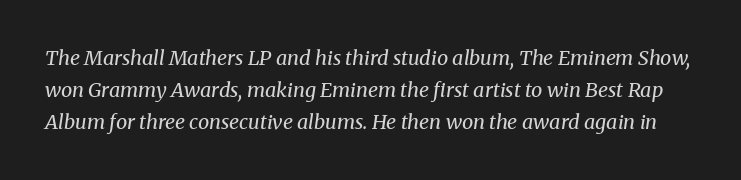
Q: Is the text bold? A: No.
Q: Is the text italic (slanted)? A: Yes, it leans right by about 8 degrees.
Q: Is the text underlined? A: No.
Q: Is the spacing between letters normal or unusually wide? A: Normal.
Q: Is the spacing between lines tight, normal or loose? A: Normal.
